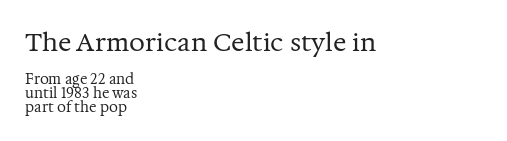
{"italic": "no", "bold": "no", "underline": "no", "align": "left", "line_spacing": "tight", "line_spacing_ratio": 0.98, "letter_spacing": "normal", "letter_spacing_em": 0.0, "larger_block": "first", "size_ratio": 1.79, "glyph_px": 25}
